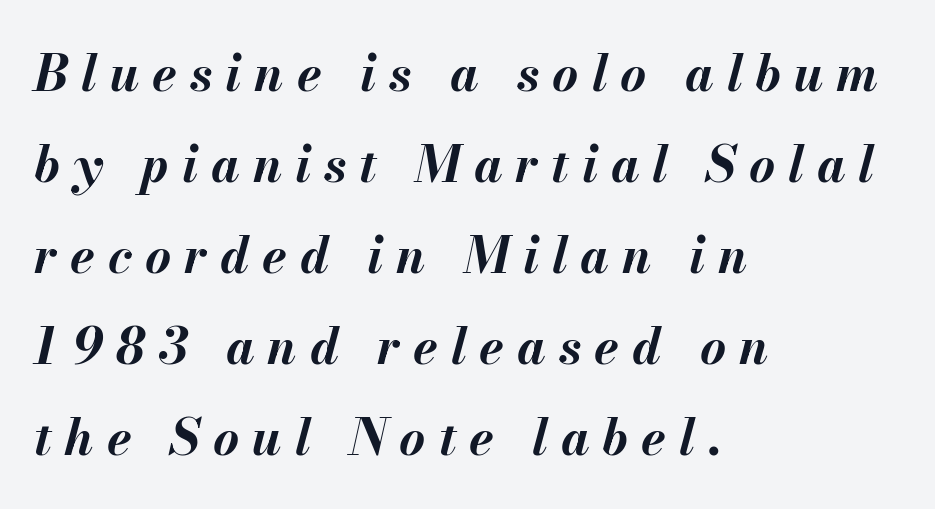
Q: Is the text bold? A: Yes.
Q: Is the text italic (slanted)? A: Yes, it leans right by about 13 degrees.
Q: Is the text underlined? A: No.
Q: How is the paragraph aligned? A: Left-aligned.
Q: Is the spacing between letters normal or unusually wide? A: Unusually wide.
Q: Width (condensed, normal, or wide)? A: Normal.
Q: Stroke contrast? A: Medium.
Q: x-height? A: Small.
Q: Monospaced? A: No.
